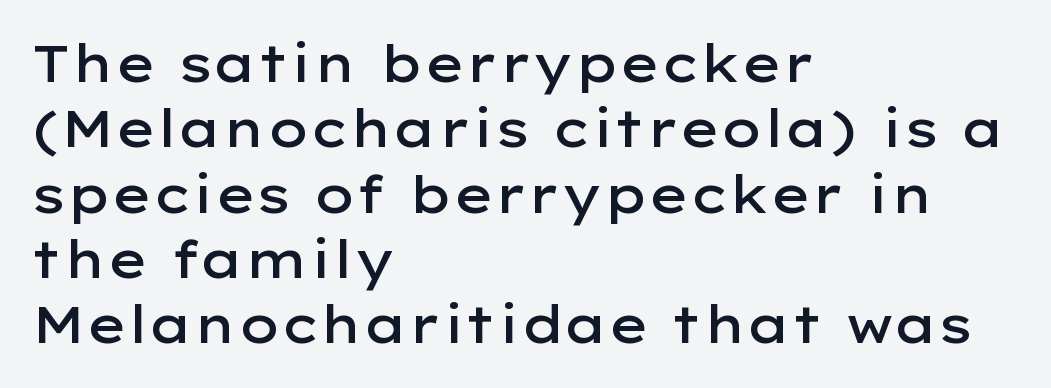
{"serif": "no", "italic": "no", "bold": "semi", "weight": "semibold", "width": "wide", "stroke_contrast": "low", "x_height": "medium", "monospaced": "no", "underline": "no", "align": "left", "line_spacing": "normal", "line_spacing_ratio": 1.28, "letter_spacing": "normal", "letter_spacing_em": 0.0, "glyph_px": 51}
